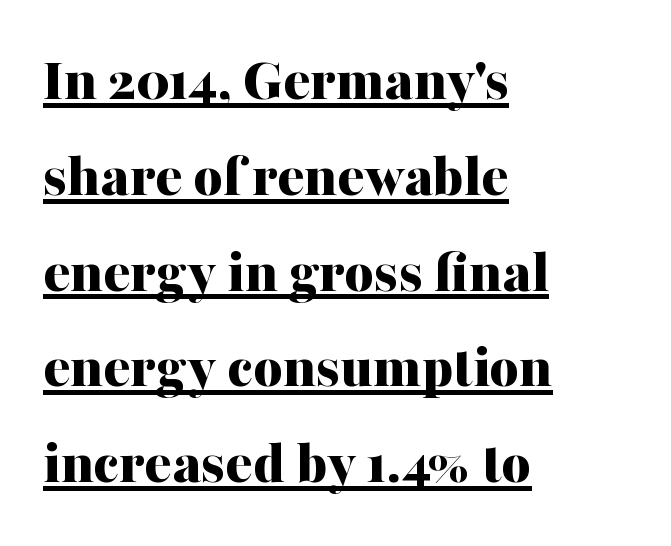
{"serif": "yes", "italic": "no", "bold": "yes", "weight": "bold", "width": "normal", "stroke_contrast": "medium", "x_height": "medium", "monospaced": "no", "underline": "yes", "align": "left", "line_spacing": "normal", "line_spacing_ratio": 1.52, "letter_spacing": "normal", "letter_spacing_em": 0.0, "glyph_px": 63}
